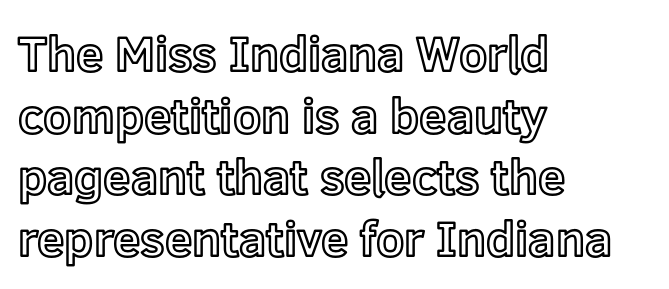
Q: Is the text italic (slanted)? A: No, it is upright.
Q: Is the text underlined? A: No.
Q: How is the paragraph aligned? A: Left-aligned.
Q: Is the spacing between letters normal or unusually wide? A: Normal.
Q: Is the spacing between lines tight, normal or loose? A: Normal.
Q: Width (condensed, normal, or wide)? A: Normal.
Q: x-height? A: Medium.
Q: Monospaced? A: No.
